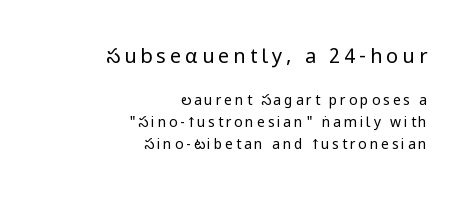
Block one is the big one; block two sits smaller underneath. Is there any slant? The stems are plumb. Type without underlining. In terms of leading, this rendering sits right in the middle.
